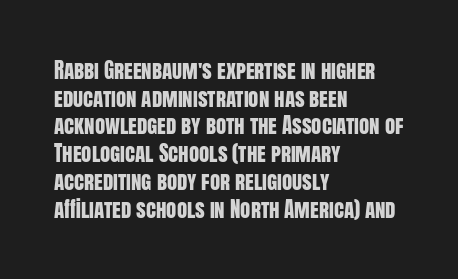
The image shows 21 px text type, upright; set left-aligned, normal line spacing (1.32x), normal letter spacing, not underlined.
